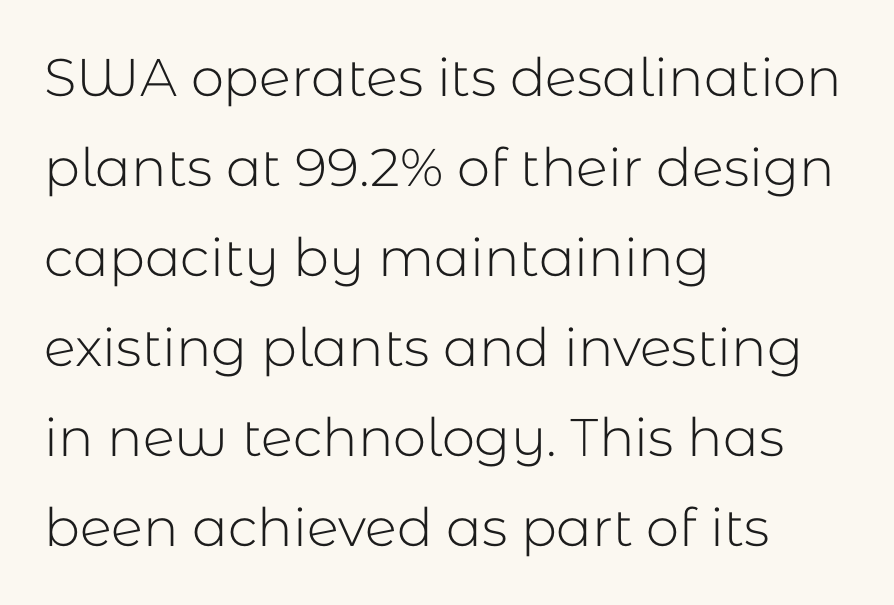
Q: Is the text bold? A: No.
Q: Is the text italic (slanted)? A: No, it is upright.
Q: Is the typeface a serif or a sans-serif typeface? A: Sans-serif.
Q: Is the text underlined? A: No.
Q: How is the paragraph aligned? A: Left-aligned.
Q: Is the spacing between letters normal or unusually wide? A: Normal.
Q: Is the spacing between lines tight, normal or loose? A: Normal.
Q: Width (condensed, normal, or wide)? A: Normal.
Q: Stroke contrast? A: Low.
Q: x-height? A: Medium.
Q: Monospaced? A: No.
